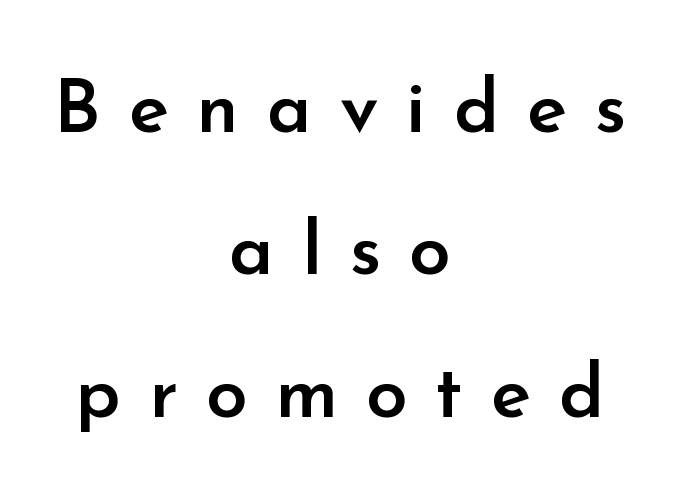
{"serif": "no", "italic": "no", "bold": "semi", "weight": "semibold", "width": "normal", "stroke_contrast": "low", "x_height": "small", "monospaced": "no", "underline": "no", "align": "center", "line_spacing": "loose", "line_spacing_ratio": 1.9, "letter_spacing": "wide", "letter_spacing_em": 0.37, "glyph_px": 75}
